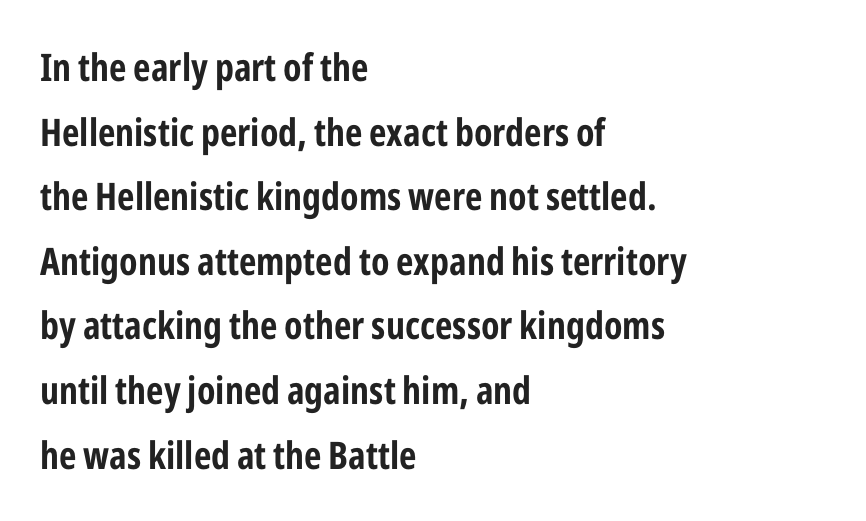
The image shows 38 px bold, condensed sans-serif type, upright; set left-aligned, normal line spacing (1.7x), normal letter spacing, not underlined; low stroke contrast and a medium x-height.
